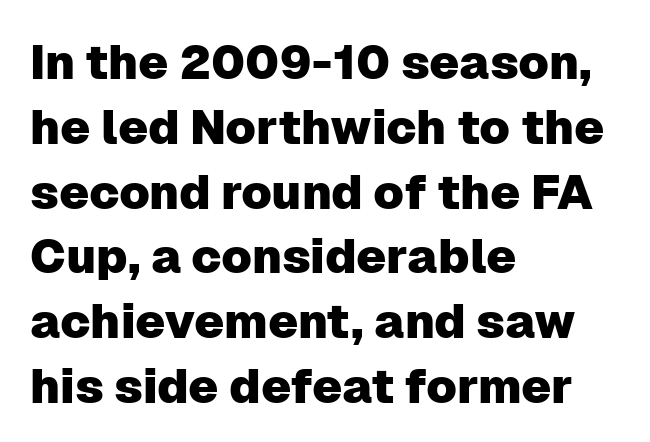
Horizontal alignment here is leftward, the default for most running prose. This is the regular roman posture of the typeface. The type family on display is of the sans-serif kind. Check the space under the baseline: it is left empty.
